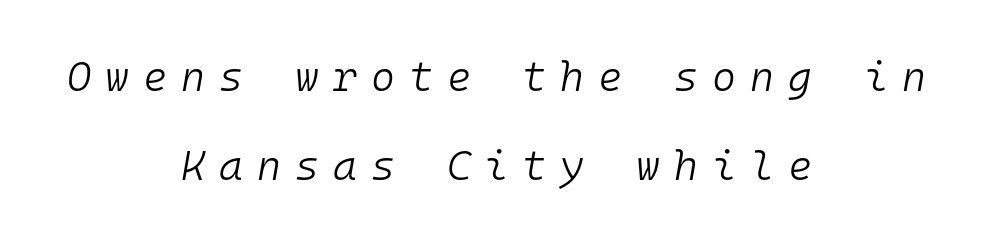
The type is letterspaced generously, with wide tracking. Decoration check: the copy has no underline. Vertical spacing — loose. Each letter, wide or thin by design, is forced into the same width here. Reading down the block, each line starts at a different indent, mirrored at its end.
